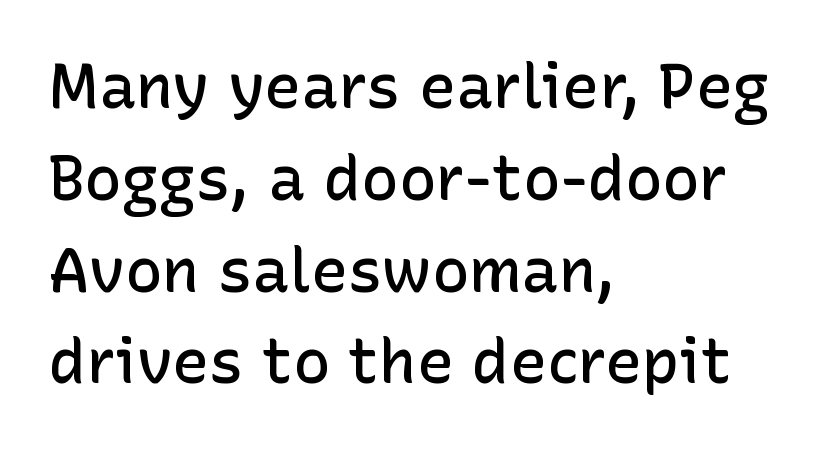
{"serif": "no", "italic": "no", "bold": "semi", "weight": "semibold", "width": "normal", "stroke_contrast": "low", "x_height": "medium", "monospaced": "no", "underline": "no", "align": "left", "line_spacing": "normal", "line_spacing_ratio": 1.48, "letter_spacing": "normal", "letter_spacing_em": 0.0, "glyph_px": 62}
